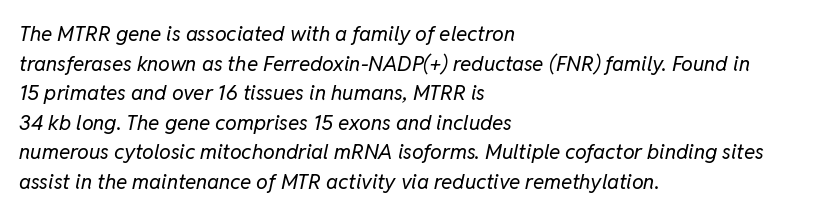
Q: Is the text bold? A: No.
Q: Is the text italic (slanted)? A: Yes, it leans right by about 11 degrees.
Q: Is the text underlined? A: No.
Q: How is the paragraph aligned? A: Left-aligned.
Q: Is the spacing between letters normal or unusually wide? A: Normal.
Q: Is the spacing between lines tight, normal or loose? A: Normal.
